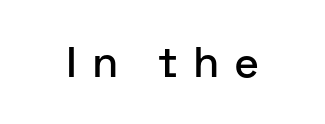
Q: Is the text italic (slanted)? A: No, it is upright.
Q: Is the typeface a serif or a sans-serif typeface? A: Sans-serif.
Q: Is the text underlined? A: No.
Q: Is the spacing between letters normal or unusually wide? A: Unusually wide.
Q: Width (condensed, normal, or wide)? A: Normal.
Q: Stroke contrast? A: Low.
Q: x-height? A: Medium.
Q: Monospaced? A: No.
